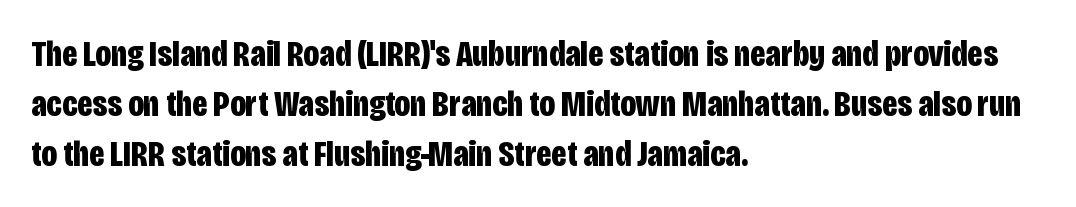
Characters follow at the spacing the type designer built in. The paragraph shown leans on its left margin. The axis of the letterforms is exactly vertical. The glyphs in this specimen are sans serif. Honestly, there is no underline to notice here at all. Character widths vary here, with narrow letters taking less room than wide ones.
